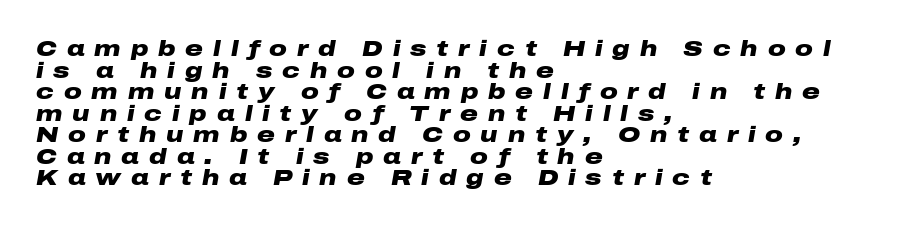
Q: Is the text bold? A: Yes.
Q: Is the text italic (slanted)? A: Yes, it leans right by about 10 degrees.
Q: Is the text underlined? A: No.
Q: How is the paragraph aligned? A: Left-aligned.
Q: Is the spacing between letters normal or unusually wide? A: Unusually wide.
Q: Is the spacing between lines tight, normal or loose? A: Tight.
